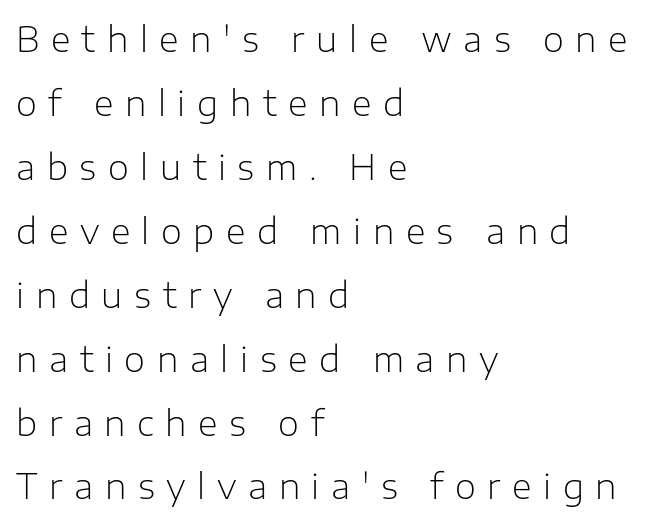
Note the varied advance widths — an 'i' is clearly narrower than an 'm'. The gaps between neighbouring characters are conspicuously large. No word sits above an underline. Is the type heavy? It reads as light-to-regular instead. Quick note: not italic, upright.
